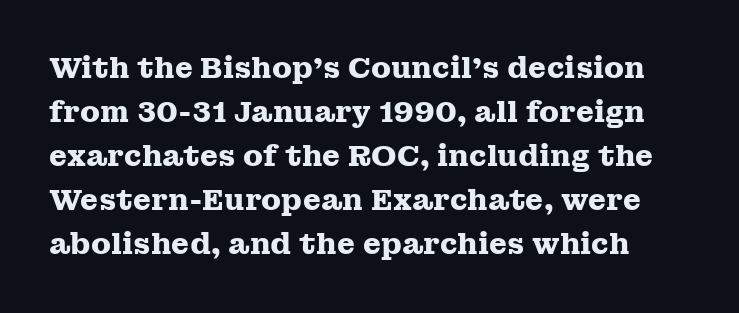
The image shows 29 px heavy, wide serif type, upright; set normal line spacing (1.52x), normal letter spacing, not underlined; medium stroke contrast and a medium x-height.
